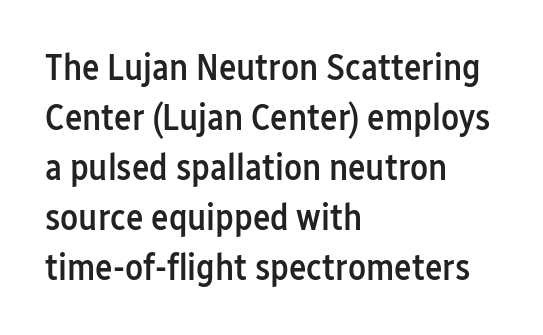
Q: Is the text bold? A: Semi-bold.
Q: Is the text italic (slanted)? A: No, it is upright.
Q: Is the typeface a serif or a sans-serif typeface? A: Sans-serif.
Q: Is the text underlined? A: No.
Q: How is the paragraph aligned? A: Left-aligned.
Q: Is the spacing between letters normal or unusually wide? A: Normal.
Q: Is the spacing between lines tight, normal or loose? A: Normal.
Q: Width (condensed, normal, or wide)? A: Condensed.
Q: Stroke contrast? A: Low.
Q: x-height? A: Medium.
Q: Monospaced? A: No.
